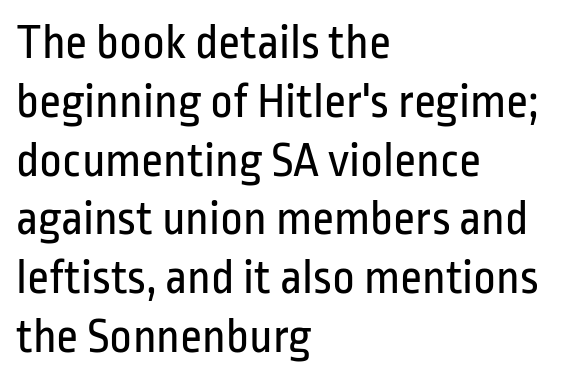
{"serif": "no", "italic": "no", "bold": "no", "weight": "regular", "width": "condensed", "stroke_contrast": "low", "x_height": "medium", "monospaced": "no", "underline": "no", "align": "left", "line_spacing_ratio": 1.2, "letter_spacing": "normal", "letter_spacing_em": 0.0, "glyph_px": 49}
